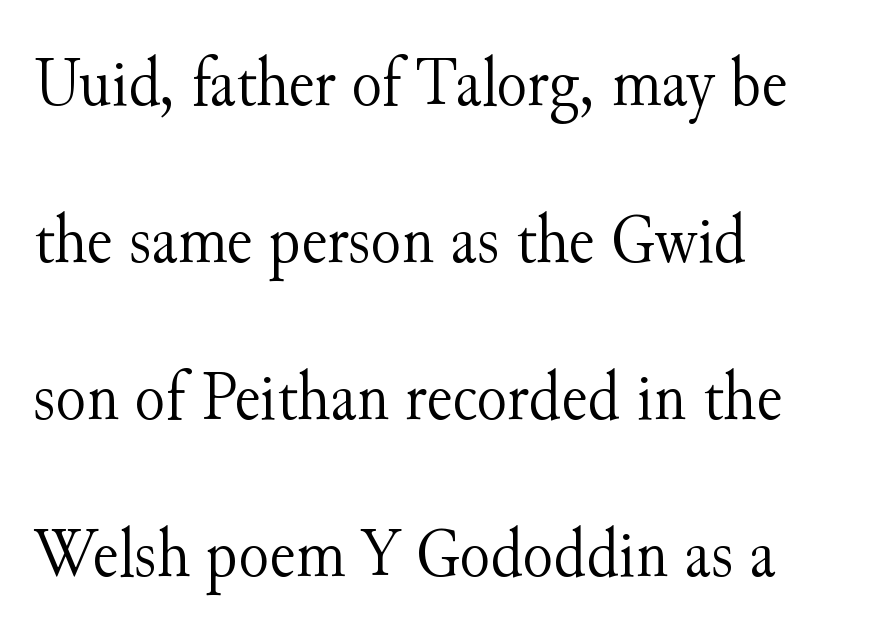
In terms of posture, this sample is upright. This sample trades compactness for vertical openness between lines. The letters carry serifs — small finishing strokes at the ends of their stems. No letter is thick-stroked: the sample isn't bold.
